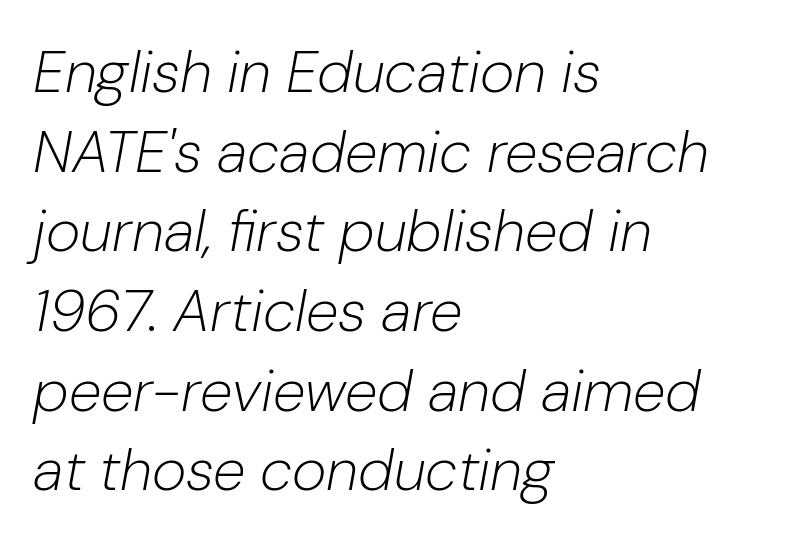
{"italic": "yes", "lean": "right", "slant_degrees": 10, "bold": "no", "weight": "light", "width": "normal", "stroke_contrast": "low", "x_height": "medium", "monospaced": "no", "underline": "no", "align": "left", "line_spacing": "normal", "line_spacing_ratio": 1.35, "letter_spacing": "normal", "letter_spacing_em": 0.0, "glyph_px": 59}
